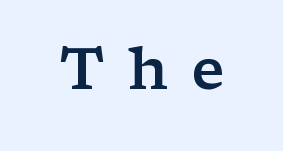
The face used here is seriffed, in the tradition of book romans. Each word looks stretched out because of the extra space between its letters. Moderately thickened strokes mark this as semibold type. Do the characters align in a grid? No, the font is proportional.
